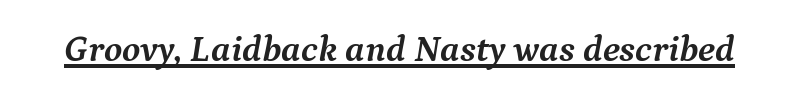
Character widths vary here, with narrow letters taking less room than wide ones. Underlining? Definitely there. Each word holds together tightly as a unit, with standard inter-letter gaps. Caption: bold face, heavy strokes. The glyphs in this specimen are seriffed.
